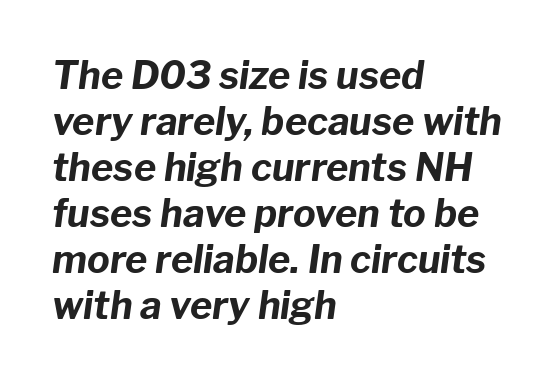
Q: Is the text bold? A: Yes.
Q: Is the text italic (slanted)? A: Yes, it leans right by about 8 degrees.
Q: Is the text underlined? A: No.
Q: How is the paragraph aligned? A: Left-aligned.
Q: Is the spacing between letters normal or unusually wide? A: Normal.
Q: Width (condensed, normal, or wide)? A: Normal.
Q: Stroke contrast? A: Low.
Q: x-height? A: Medium.
Q: Monospaced? A: No.
